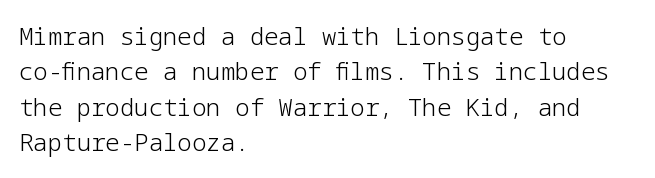
Q: Is the text bold? A: No.
Q: Is the text italic (slanted)? A: No, it is upright.
Q: Is the text underlined? A: No.
Q: How is the paragraph aligned? A: Left-aligned.
Q: Is the spacing between letters normal or unusually wide? A: Normal.
Q: Is the spacing between lines tight, normal or loose? A: Normal.
